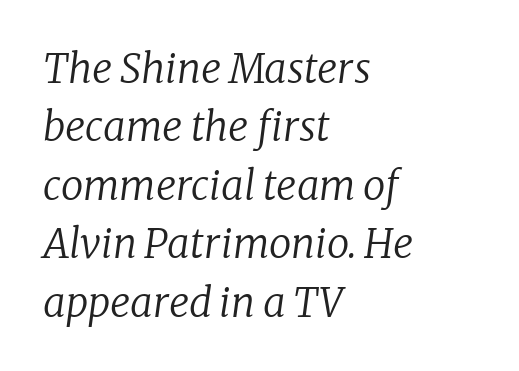
Q: Is the text bold? A: No.
Q: Is the text italic (slanted)? A: Yes, it leans right by about 8 degrees.
Q: Is the typeface a serif or a sans-serif typeface? A: Serif.
Q: Is the text underlined? A: No.
Q: How is the paragraph aligned? A: Left-aligned.
Q: Is the spacing between letters normal or unusually wide? A: Normal.
Q: Is the spacing between lines tight, normal or loose? A: Normal.
Q: Width (condensed, normal, or wide)? A: Normal.
Q: Stroke contrast? A: Low.
Q: x-height? A: Medium.
Q: Monospaced? A: No.
